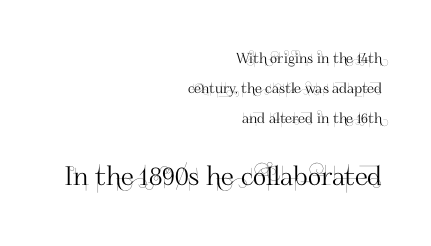
Q: Is the text italic (slanted)? A: No, it is upright.
Q: Is the text underlined? A: No.
Q: How is the paragraph aligned? A: Right-aligned.
Q: Is the spacing between letters normal or unusually wide? A: Normal.
Q: Is the spacing between lines tight, normal or loose? A: Loose.
Q: Which block of text is set in a larger size, the first (top) or the second (bottom)? A: The second (bottom) one.
